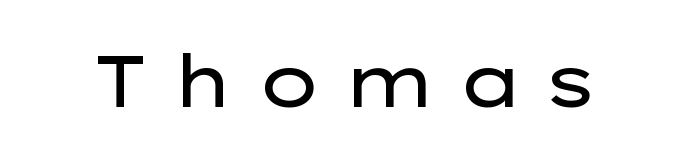
The image shows 73 px regular-weight, wide sans-serif type, upright; set unusually wide letter spacing (+0.27 em), not underlined; low stroke contrast and a medium x-height.
